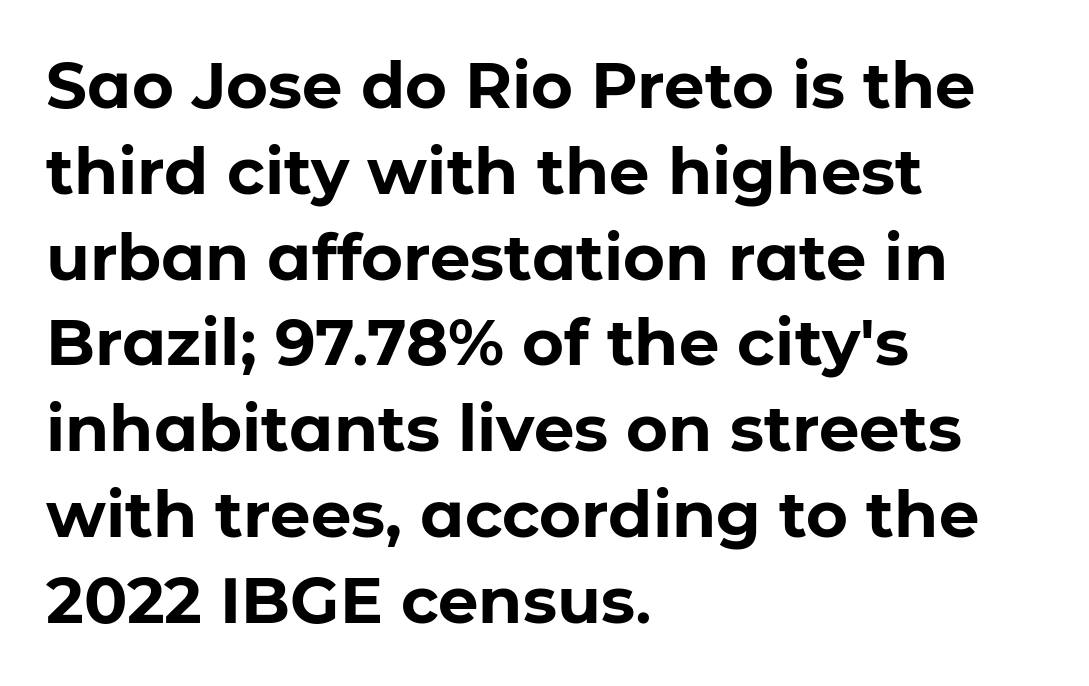
The image shows 64 px bold sans-serif type, upright; set left-aligned, normal line spacing (1.34x), normal letter spacing, not underlined; low stroke contrast and a medium x-height.
